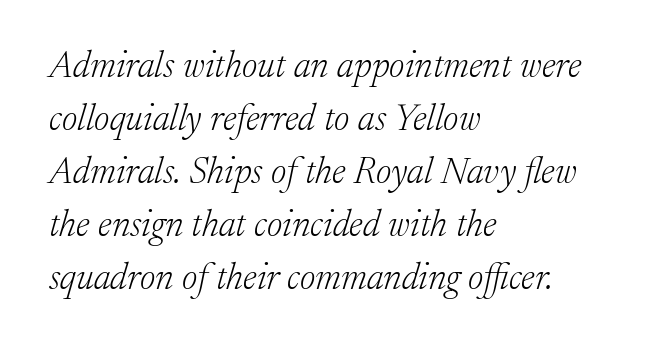
Q: Is the text bold? A: No.
Q: Is the text italic (slanted)? A: Yes, it leans right by about 17 degrees.
Q: Is the typeface a serif or a sans-serif typeface? A: Serif.
Q: Is the text underlined? A: No.
Q: How is the paragraph aligned? A: Left-aligned.
Q: Is the spacing between letters normal or unusually wide? A: Normal.
Q: Is the spacing between lines tight, normal or loose? A: Normal.
Q: Width (condensed, normal, or wide)? A: Normal.
Q: Stroke contrast? A: Low.
Q: x-height? A: Medium.
Q: Monospaced? A: No.
